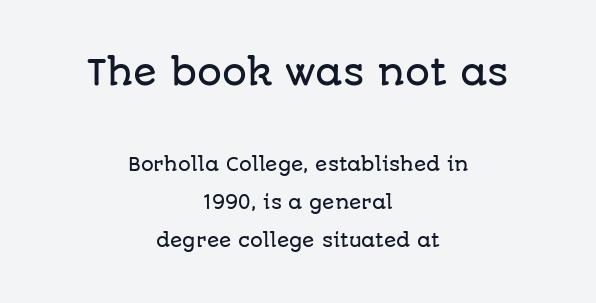
The type is set solid horizontally, with unmodified tracking. Ascenders rise straight up at ninety degrees. Stroke terminals: plain, sans-serif. Type size steps down from the first block to the second. You could fit nearly another row in the gap between these rows.
